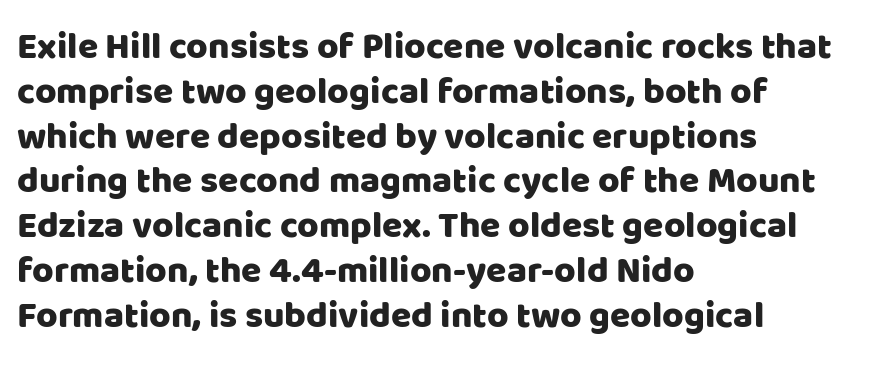
Q: Is the text italic (slanted)? A: No, it is upright.
Q: Is the typeface a serif or a sans-serif typeface? A: Sans-serif.
Q: Is the text underlined? A: No.
Q: How is the paragraph aligned? A: Left-aligned.
Q: Is the spacing between letters normal or unusually wide? A: Normal.
Q: Width (condensed, normal, or wide)? A: Normal.
Q: Stroke contrast? A: Low.
Q: x-height? A: Large.
Q: Monospaced? A: No.
